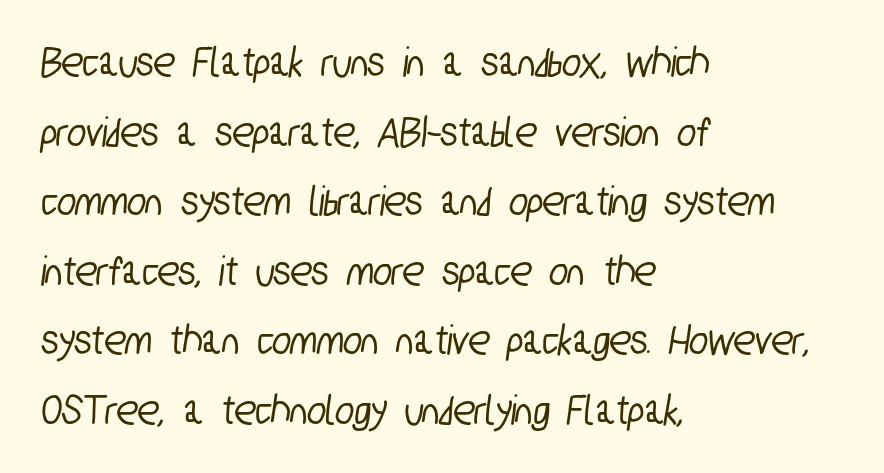
Q: Is the typeface a serif or a sans-serif typeface? A: Sans-serif.
Q: Is the text underlined? A: No.
Q: How is the paragraph aligned? A: Left-aligned.
Q: Is the spacing between letters normal or unusually wide? A: Normal.
Q: Is the spacing between lines tight, normal or loose? A: Normal.
Q: Width (condensed, normal, or wide)? A: Condensed.
Q: Stroke contrast? A: Low.
Q: x-height? A: Medium.
Q: Monospaced? A: No.
